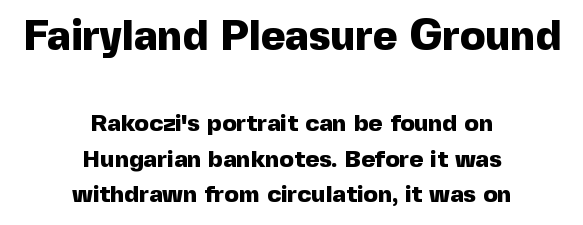
The image shows 42 px heavy sans-serif type, upright; set centered, normal line spacing (1.47x), normal letter spacing, not underlined; the first (top) block is 1.75x larger; a medium x-height.
